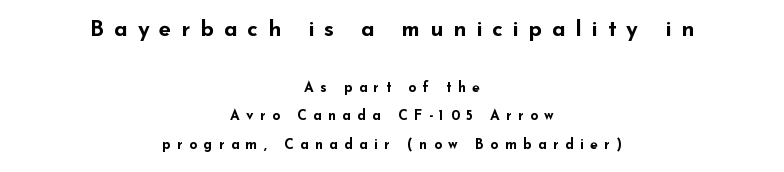
Q: Is the text bold? A: Yes.
Q: Is the text italic (slanted)? A: No, it is upright.
Q: Is the text underlined? A: No.
Q: How is the paragraph aligned? A: Centered.
Q: Is the spacing between letters normal or unusually wide? A: Unusually wide.
Q: Is the spacing between lines tight, normal or loose? A: Loose.
Q: Which block of text is set in a larger size, the first (top) or the second (bottom)? A: The first (top) one.
